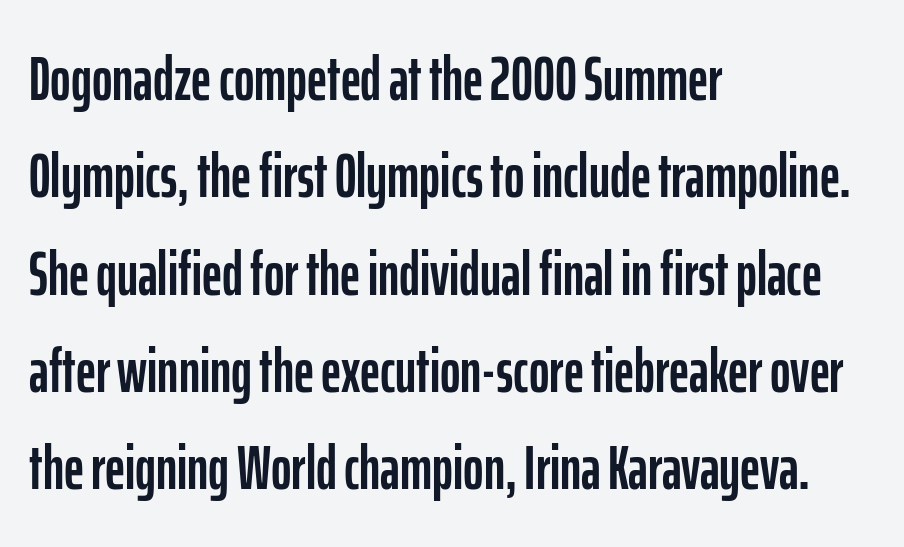
{"serif": "no", "italic": "no", "width": "condensed", "stroke_contrast": "low", "x_height": "medium", "monospaced": "no", "underline": "no", "align": "left", "line_spacing": "normal", "line_spacing_ratio": 1.57, "letter_spacing": "normal", "letter_spacing_em": 0.0, "glyph_px": 62}
